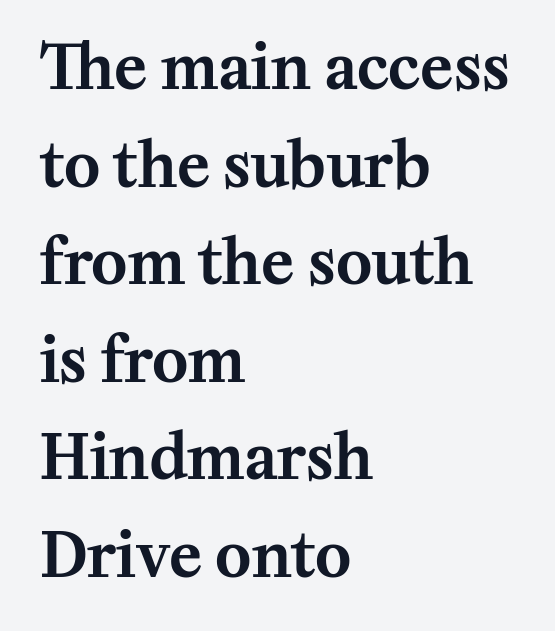
These lines sit exactly where default settings would place them. Little horizontal feet cap the strokes, marking this as serif type. Caption: multi-line text, flush left, ragged right. A typesetter would call this proportional, since set widths differ per character. The passage shown is not underscored anywhere. The specimen reads as upright at a glance.
